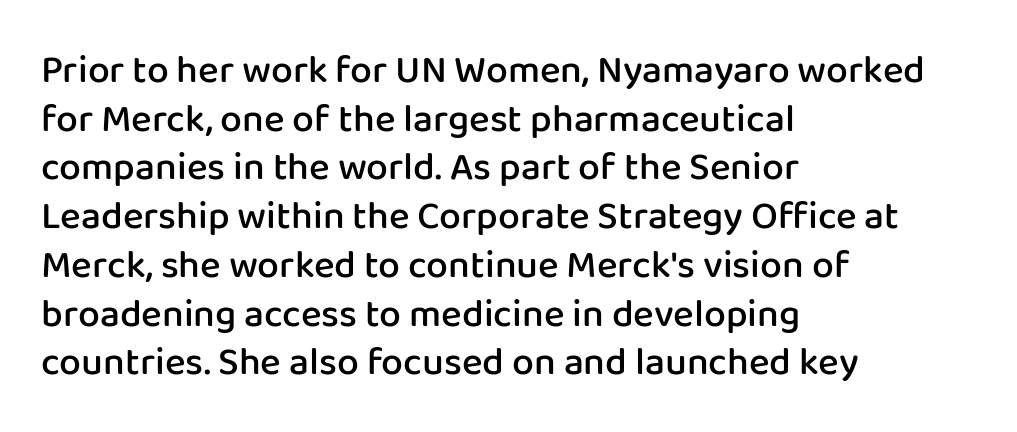
{"serif": "no", "italic": "no", "bold": "semi", "weight": "semibold", "width": "normal", "stroke_contrast": "low", "x_height": "medium", "monospaced": "no", "underline": "no", "align": "left", "line_spacing": "normal", "line_spacing_ratio": 1.25, "letter_spacing": "normal", "letter_spacing_em": 0.0, "glyph_px": 39}
